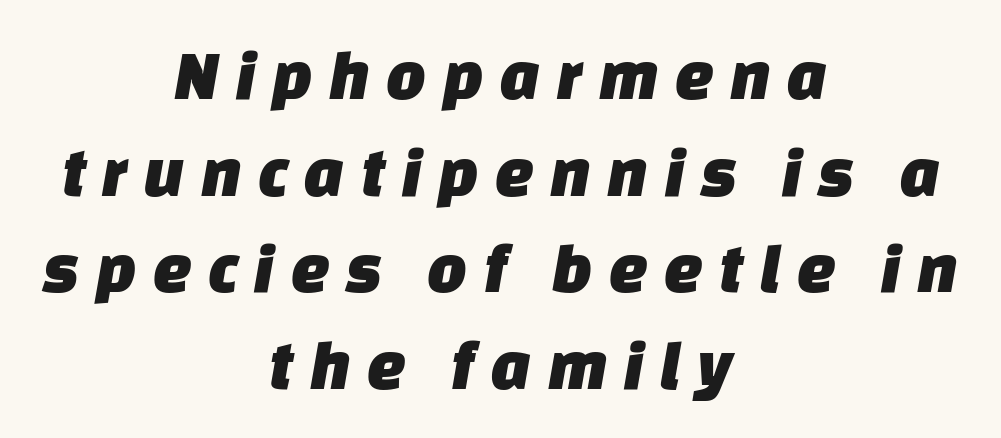
{"serif": "no", "width": "normal", "stroke_contrast": "low", "x_height": "large", "monospaced": "no", "underline": "no", "align": "center", "line_spacing": "normal", "line_spacing_ratio": 1.36, "letter_spacing": "wide", "letter_spacing_em": 0.21, "glyph_px": 71}
